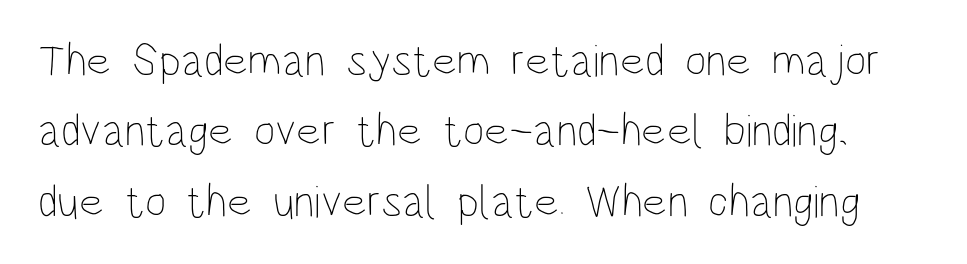
The image shows 46 px thin, condensed type, upright; set normal line spacing (1.53x), normal letter spacing, not underlined; low stroke contrast and a large x-height.
